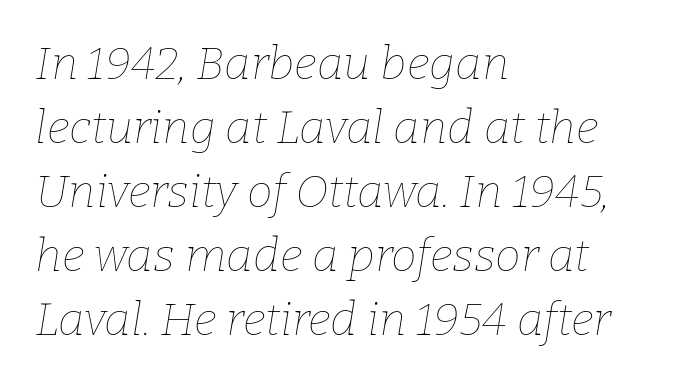
{"italic": "yes", "lean": "right", "slant_degrees": 9, "bold": "no", "weight": "thin", "width": "normal", "stroke_contrast": "low", "x_height": "medium", "monospaced": "no", "underline": "no", "align": "left", "line_spacing": "normal", "line_spacing_ratio": 1.39, "letter_spacing": "normal", "letter_spacing_em": 0.0, "glyph_px": 46}
